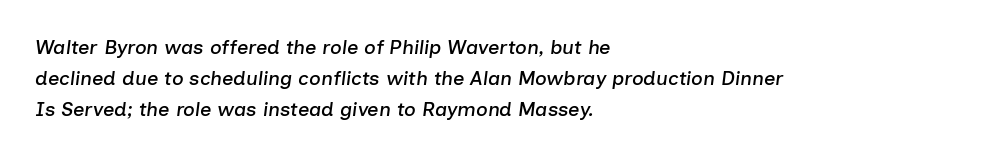
The image shows 20 px text type, italic (leaning right); set left-aligned, normal line spacing (1.55x), normal letter spacing, not underlined.
